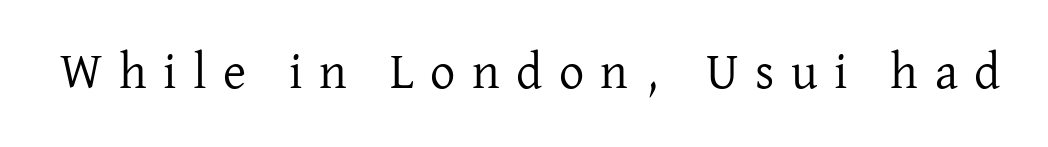
{"serif": "yes", "italic": "no", "bold": "no", "weight": "regular", "width": "normal", "stroke_contrast": "low", "x_height": "medium", "monospaced": "no", "underline": "no", "letter_spacing": "wide", "letter_spacing_em": 0.33, "glyph_px": 50}
